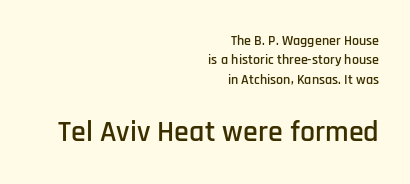
{"serif": "no", "italic": "no", "width": "condensed", "stroke_contrast": "low", "x_height": "large", "monospaced": "no", "underline": "no", "align": "right", "line_spacing": "normal", "line_spacing_ratio": 1.39, "letter_spacing": "normal", "letter_spacing_em": 0.0, "larger_block": "second", "size_ratio": 2.14, "glyph_px": 30}
